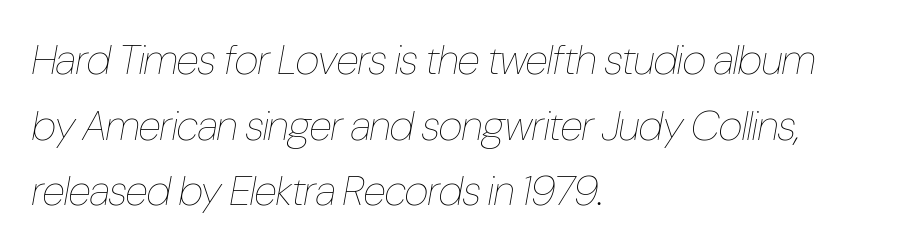
Nobody touched the tracking dial on this one. Underline: absent. Characters are canted at an angle relative to the baseline's perpendicular. The face used here is proportionally spaced, like ordinary book or web type. Letters have the restrained weight of plain body copy at most. All the whitespace from short lines collects on the right.
